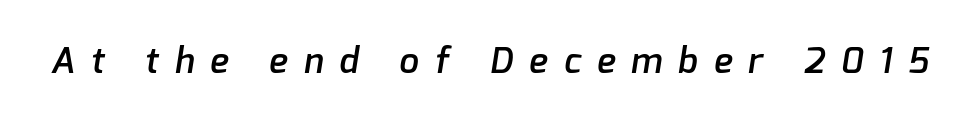
Classification — sans serif. You could only call the tracking loose — the letters float apart. These lines carry some extra weight — a demibold, not a full bold. Letters rest on an invisible, unmarked baseline. Here the designer chose a conventional face with non-uniform glyph widths.
